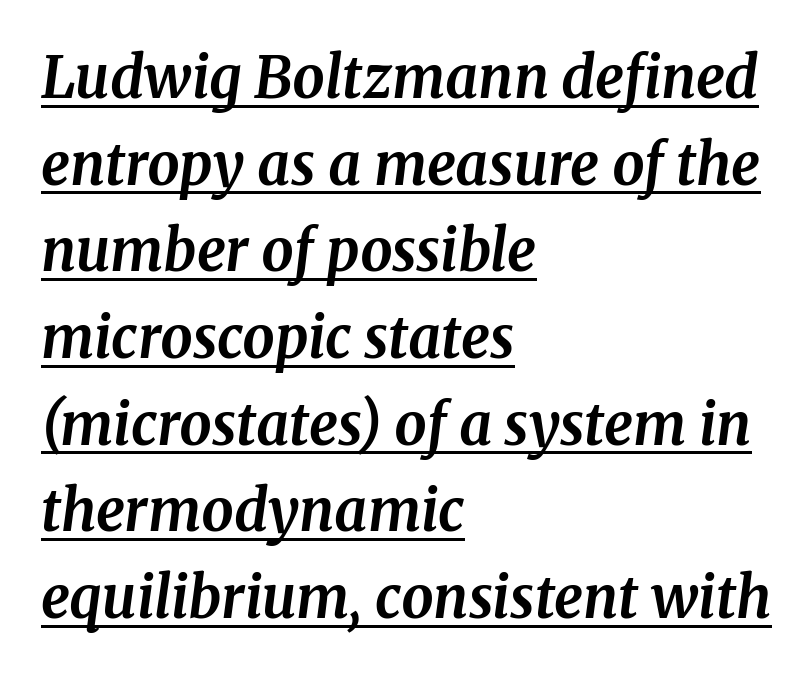
{"serif": "yes", "italic": "yes", "lean": "right", "slant_degrees": 8, "bold": "yes", "weight": "bold", "width": "normal", "stroke_contrast": "medium", "x_height": "medium", "monospaced": "no", "underline": "yes", "align": "left", "line_spacing": "normal", "line_spacing_ratio": 1.52, "letter_spacing": "normal", "letter_spacing_em": 0.0, "glyph_px": 57}
